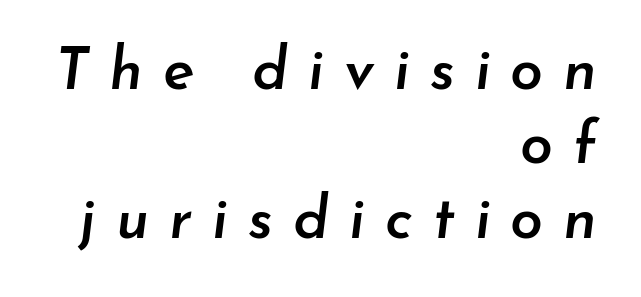
Q: Is the text bold? A: Semi-bold.
Q: Is the text italic (slanted)? A: Yes, it leans right by about 7 degrees.
Q: Is the text underlined? A: No.
Q: How is the paragraph aligned? A: Right-aligned.
Q: Is the spacing between letters normal or unusually wide? A: Unusually wide.
Q: Is the spacing between lines tight, normal or loose? A: Normal.
Q: Width (condensed, normal, or wide)? A: Normal.
Q: Stroke contrast? A: Low.
Q: x-height? A: Small.
Q: Monospaced? A: No.
